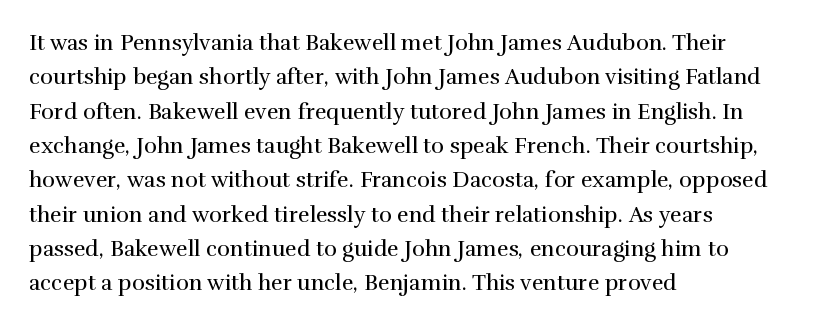
Q: Is the text bold? A: No.
Q: Is the text italic (slanted)? A: No, it is upright.
Q: Is the text underlined? A: No.
Q: How is the paragraph aligned? A: Left-aligned.
Q: Is the spacing between letters normal or unusually wide? A: Normal.
Q: Is the spacing between lines tight, normal or loose? A: Normal.
